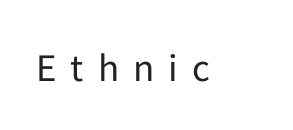
Italic? Not at all — the glyphs are vertical. This is sans-serif lettering, the kind often seen on screens and signage. What stands out about the letter spacing? Its width — letters are far apart. Is this a heavy cut? Hardly; it is regular or lighter. Think of a printed novel: that variable character pitch is what you see here.
